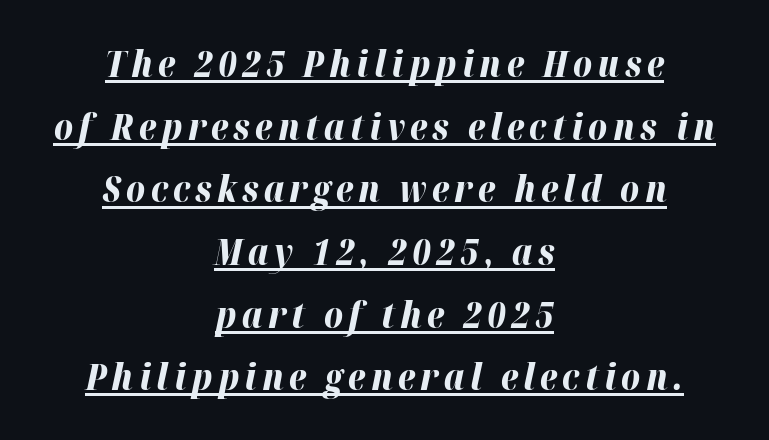
{"italic": "yes", "lean": "right", "slant_degrees": 12, "bold": "yes", "weight": "bold", "width": "normal", "stroke_contrast": "high", "x_height": "medium", "monospaced": "no", "underline": "yes", "align": "center", "line_spacing_ratio": 1.74, "glyph_px": 36}
